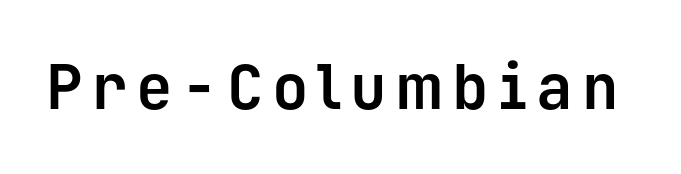
The image shows 61 px bold sans-serif type, upright, monospaced; set not underlined; low stroke contrast and a medium x-height.
